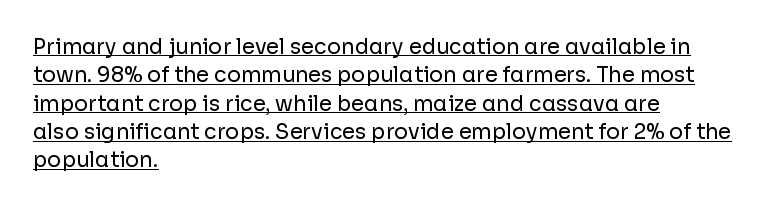
The image shows 21 px text type, upright; set left-aligned, normal line spacing (1.35x), normal letter spacing, underlined.
